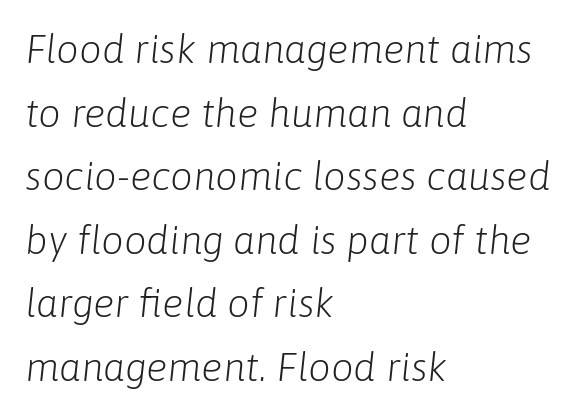
Students, observe: this is what conventionally led text looks like. Characters are canted at an angle relative to the baseline's perpendicular. Has an underline been added? It has not. This reads as an unemphasized weight, regular at the heaviest. Line starts are locked; line ends wander.
